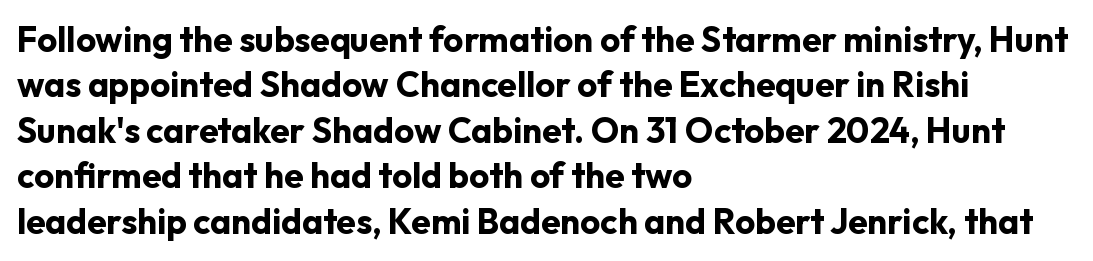
{"serif": "no", "italic": "no", "bold": "yes", "weight": "bold", "width": "normal", "stroke_contrast": "low", "x_height": "medium", "monospaced": "no", "underline": "no", "align": "left", "line_spacing": "normal", "line_spacing_ratio": 1.3, "letter_spacing": "normal", "letter_spacing_em": 0.0, "glyph_px": 35}
